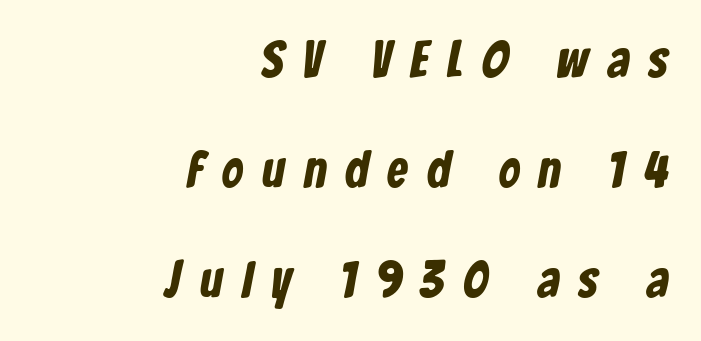
The image shows 52 px condensed sans-serif type; set right-aligned, loose line spacing (2.12x), unusually wide letter spacing (+0.37 em), not underlined; low stroke contrast and a medium x-height.
